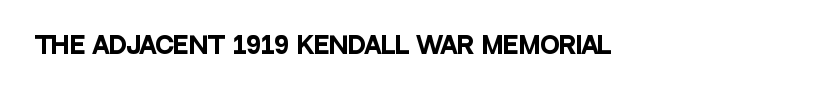
Q: Is the text bold? A: Yes.
Q: Is the text italic (slanted)? A: No, it is upright.
Q: Is the text underlined? A: No.
Q: Is the spacing between letters normal or unusually wide? A: Normal.
